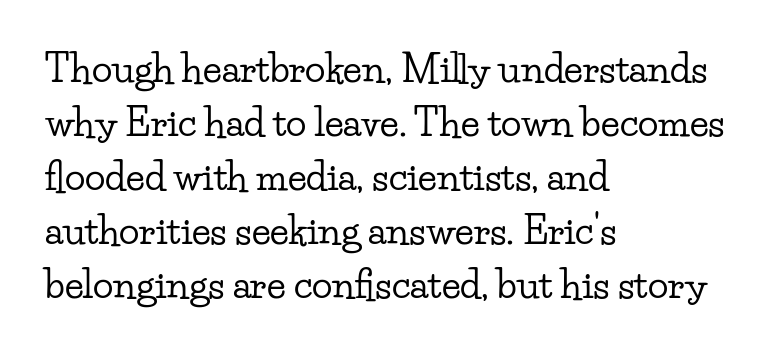
Is there any slant? The stems are plumb. The lines are quadded left. The passage shown is typed in a proportional face where columns would drift. Each row of text sits above clean, open space.
